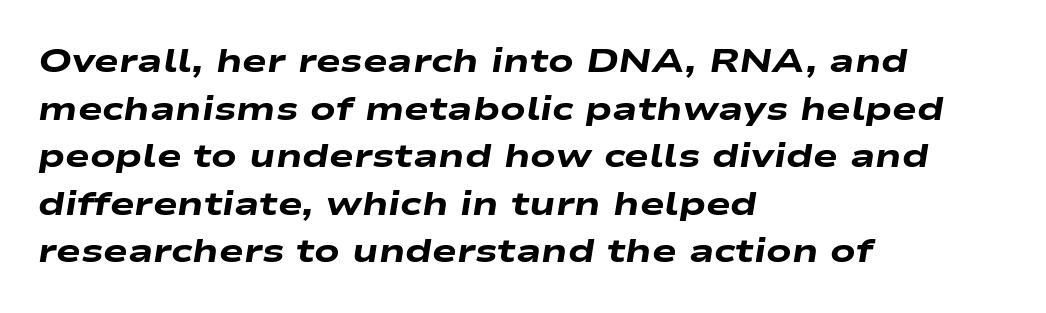
{"italic": "yes", "lean": "right", "slant_degrees": 9, "bold": "yes", "weight": "heavy", "width": "wide", "stroke_contrast": "low", "x_height": "medium", "monospaced": "no", "underline": "no", "align": "left", "line_spacing": "normal", "line_spacing_ratio": 1.44, "letter_spacing": "normal", "letter_spacing_em": 0.0, "glyph_px": 33}
